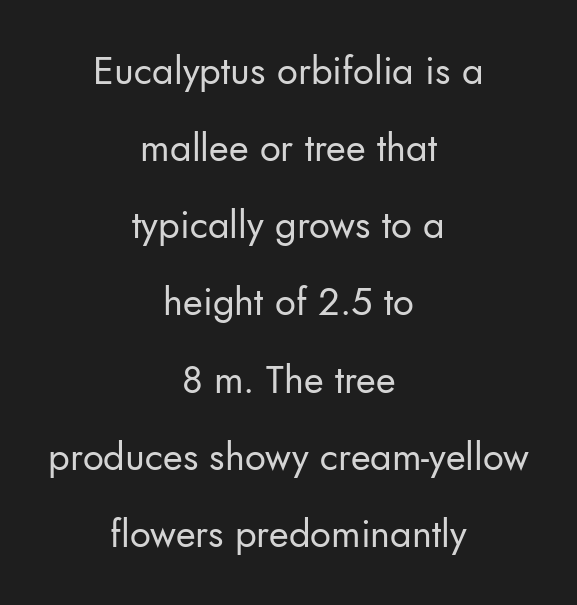
Q: Is the text bold? A: No.
Q: Is the text italic (slanted)? A: No, it is upright.
Q: Is the typeface a serif or a sans-serif typeface? A: Sans-serif.
Q: Is the text underlined? A: No.
Q: How is the paragraph aligned? A: Centered.
Q: Is the spacing between letters normal or unusually wide? A: Normal.
Q: Is the spacing between lines tight, normal or loose? A: Loose.
Q: Width (condensed, normal, or wide)? A: Normal.
Q: Stroke contrast? A: Low.
Q: x-height? A: Small.
Q: Monospaced? A: No.
